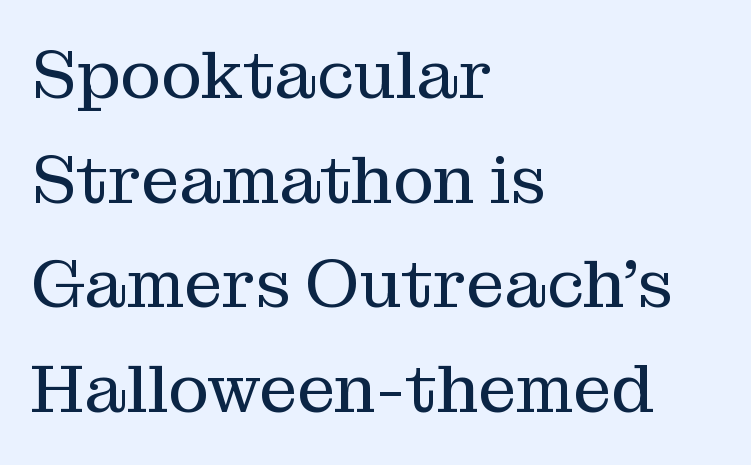
The image shows 68 px regular-weight serif type, upright; set left-aligned, normal line spacing (1.54x), normal letter spacing, not underlined; medium stroke contrast and a medium x-height.
